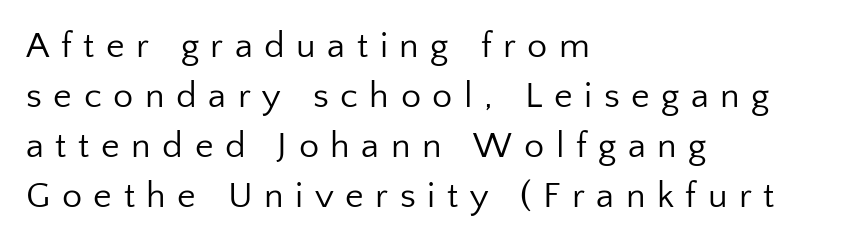
The image shows 36 px regular-weight sans-serif type, upright; set left-aligned, normal line spacing (1.39x), unusually wide letter spacing (+0.32 em), not underlined; low stroke contrast and a medium x-height.
